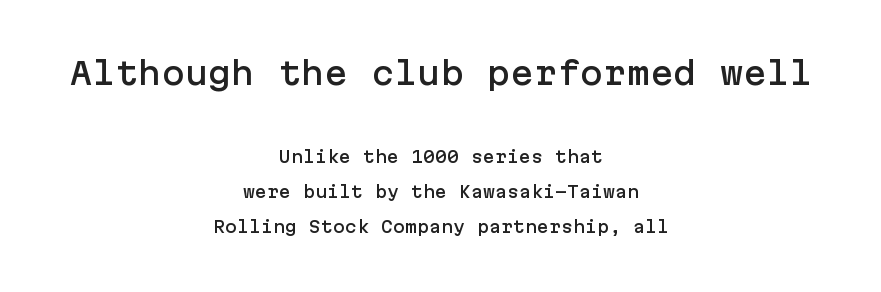
{"serif": "no", "italic": "no", "width": "normal", "stroke_contrast": "low", "x_height": "medium", "underline": "no", "align": "center", "line_spacing": "loose", "line_spacing_ratio": 2.2, "letter_spacing": "normal", "letter_spacing_em": 0.0, "larger_block": "first", "size_ratio": 1.94, "glyph_px": 31}
